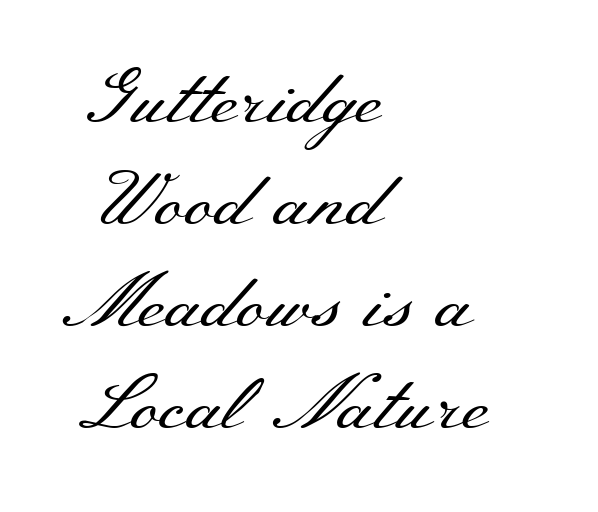
{"serif": "yes", "bold": "no", "weight": "regular", "width": "wide", "stroke_contrast": "medium", "x_height": "small", "monospaced": "no", "underline": "no", "align": "left", "line_spacing": "normal", "line_spacing_ratio": 1.36, "letter_spacing": "normal", "letter_spacing_em": 0.0, "glyph_px": 75}
